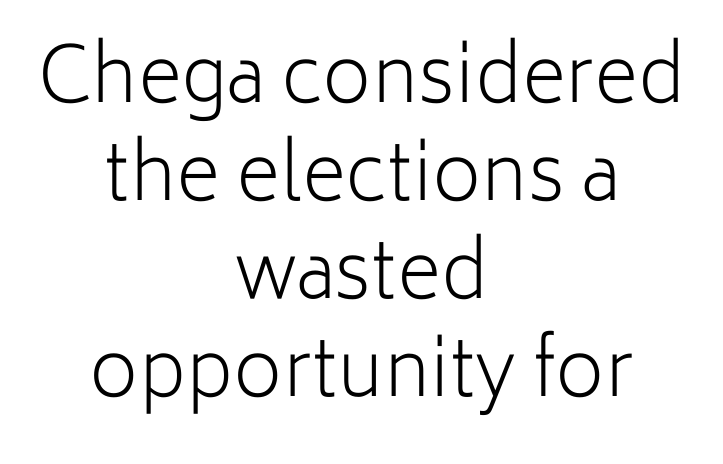
Q: Is the text bold? A: No.
Q: Is the text italic (slanted)? A: No, it is upright.
Q: Is the typeface a serif or a sans-serif typeface? A: Sans-serif.
Q: Is the text underlined? A: No.
Q: How is the paragraph aligned? A: Centered.
Q: Is the spacing between letters normal or unusually wide? A: Normal.
Q: Is the spacing between lines tight, normal or loose? A: Normal.
Q: Width (condensed, normal, or wide)? A: Normal.
Q: Stroke contrast? A: Low.
Q: x-height? A: Medium.
Q: Monospaced? A: No.
